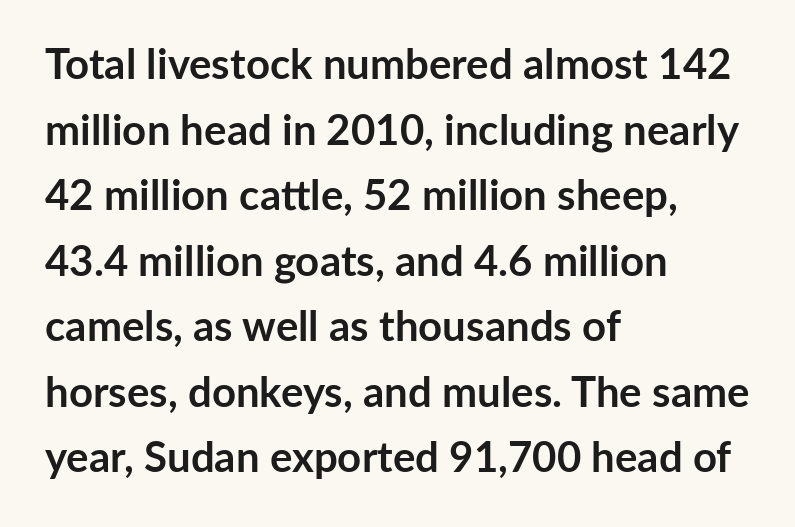
{"serif": "no", "italic": "no", "bold": "yes", "weight": "semibold", "width": "normal", "stroke_contrast": "low", "x_height": "medium", "monospaced": "no", "underline": "no", "align": "left", "line_spacing": "normal", "line_spacing_ratio": 1.56, "letter_spacing": "normal", "letter_spacing_em": 0.0, "glyph_px": 42}
